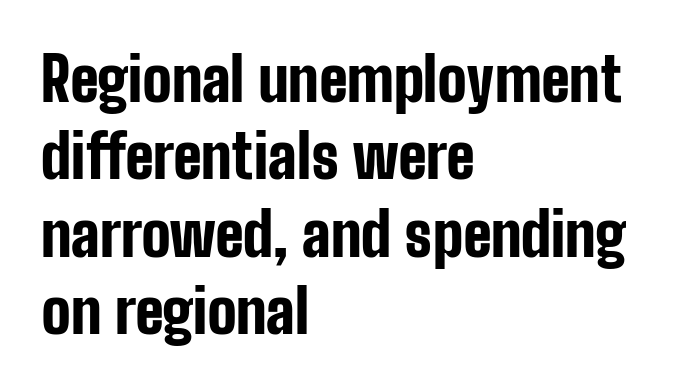
{"serif": "no", "italic": "no", "bold": "yes", "weight": "bold", "width": "condensed", "stroke_contrast": "low", "x_height": "medium", "monospaced": "no", "underline": "no", "align": "left", "line_spacing": "normal", "line_spacing_ratio": 1.27, "letter_spacing": "normal", "letter_spacing_em": 0.0, "glyph_px": 61}
